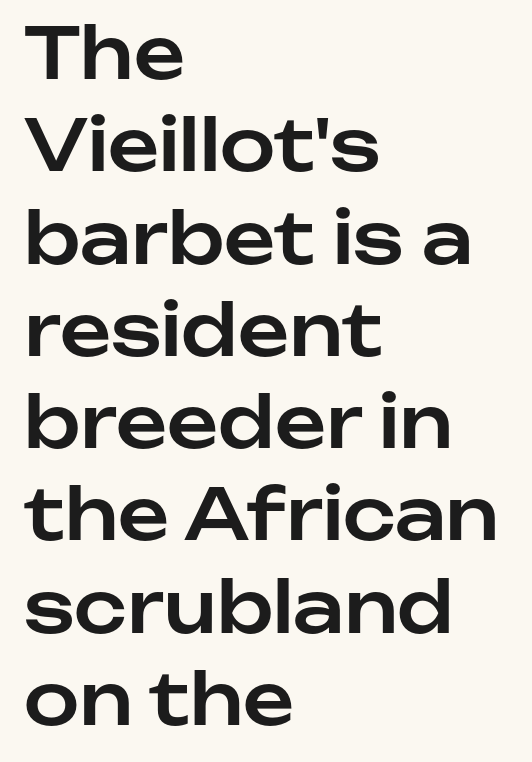
Q: Is the text italic (slanted)? A: No, it is upright.
Q: Is the typeface a serif or a sans-serif typeface? A: Sans-serif.
Q: Is the text underlined? A: No.
Q: How is the paragraph aligned? A: Left-aligned.
Q: Is the spacing between letters normal or unusually wide? A: Normal.
Q: Is the spacing between lines tight, normal or loose? A: Normal.
Q: Width (condensed, normal, or wide)? A: Normal.
Q: Stroke contrast? A: Low.
Q: x-height? A: Medium.
Q: Monospaced? A: No.
